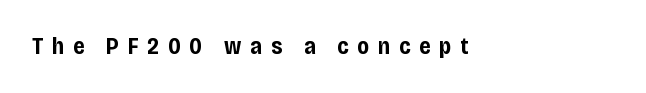
Check under the words: just untouched page. A typesetter would call this heavily tracked-out type. The lettering stays uniformly vertical, giving the passage a roman look. Short and long lines alike share a common starting point at left. Stroke thickness is high; the sample reads as a true bold.
